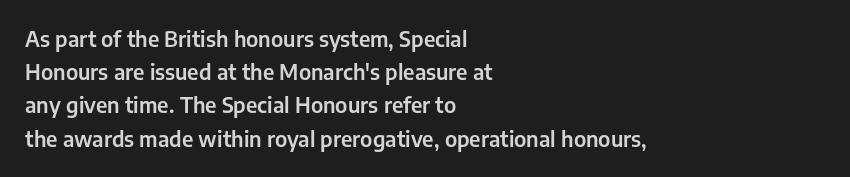
The tracking reads as untouched default to a designer's eye. Anything drawn beneath the words? Only blank space. Leading: standard. The lettering holds an erect, upright posture throughout.
